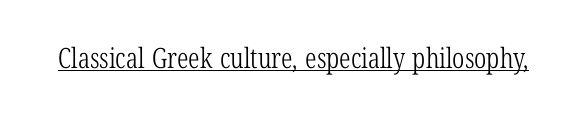
The image shows 28 px light, condensed serif type, upright; set normal letter spacing, underlined; low stroke contrast and a medium x-height.
